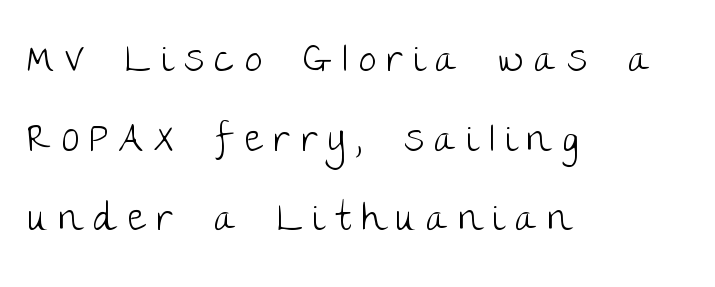
{"serif": "no", "italic": "no", "bold": "no", "weight": "light", "width": "normal", "stroke_contrast": "low", "x_height": "large", "monospaced": "no", "underline": "no", "align": "left", "line_spacing": "loose", "line_spacing_ratio": 2.04, "letter_spacing": "wide", "letter_spacing_em": 0.28, "glyph_px": 39}
